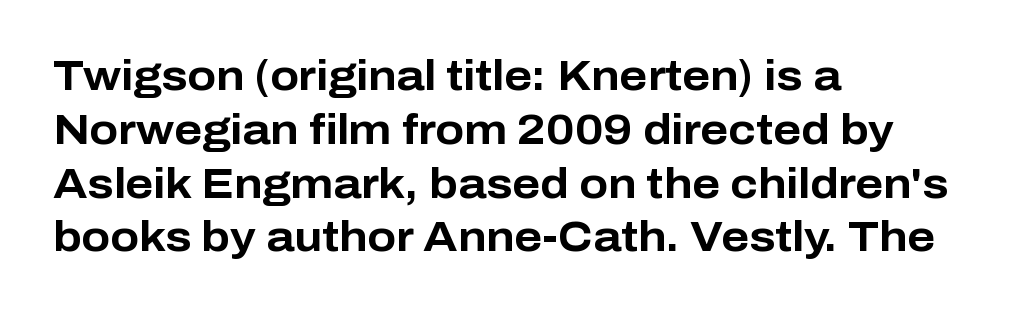
The image shows 42 px bold sans-serif type, upright; set left-aligned, normal line spacing (1.28x), normal letter spacing, not underlined; low stroke contrast and a medium x-height.
